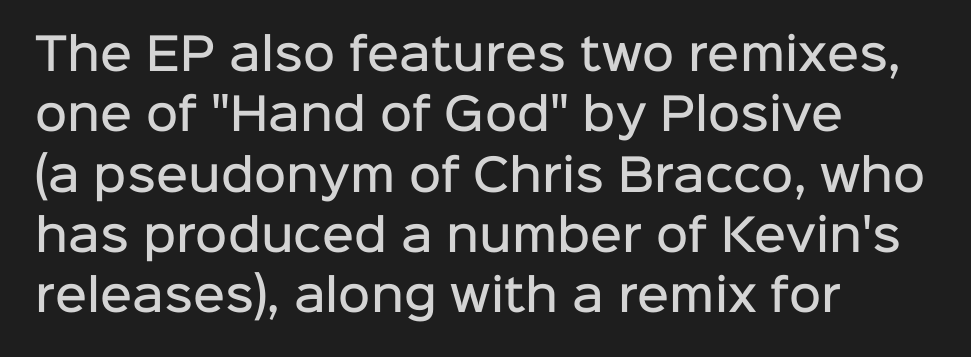
Q: Is the text bold? A: Semi-bold.
Q: Is the text italic (slanted)? A: No, it is upright.
Q: Is the typeface a serif or a sans-serif typeface? A: Sans-serif.
Q: Is the text underlined? A: No.
Q: How is the paragraph aligned? A: Left-aligned.
Q: Is the spacing between letters normal or unusually wide? A: Normal.
Q: Is the spacing between lines tight, normal or loose? A: Normal.
Q: Width (condensed, normal, or wide)? A: Normal.
Q: Stroke contrast? A: Low.
Q: x-height? A: Medium.
Q: Monospaced? A: No.
